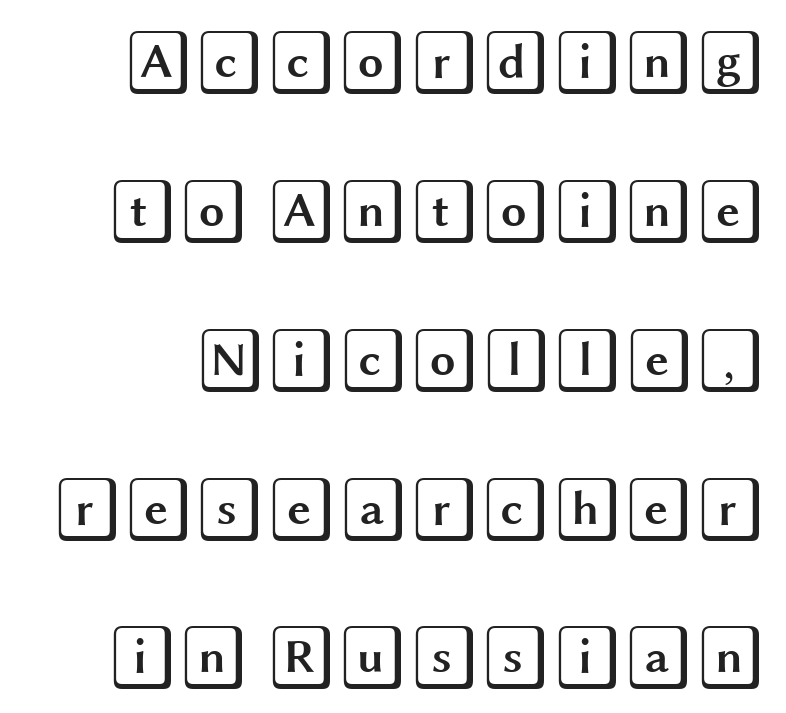
The image shows 65 px wide type, upright; set loose line spacing (2.29x), normal letter spacing, not underlined; a large x-height.
